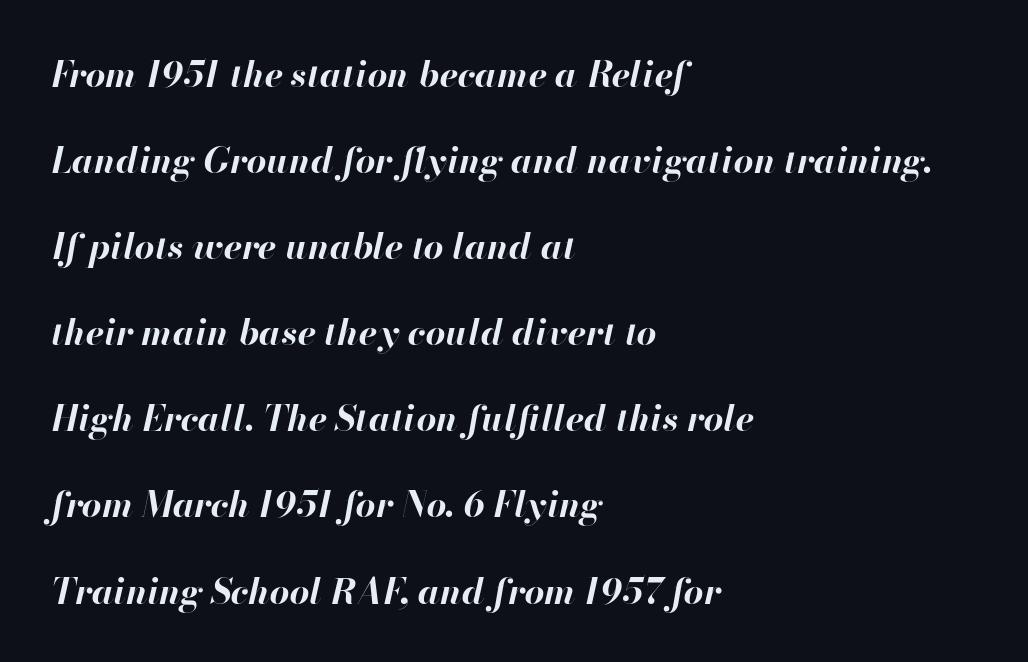
The letters are bold, with thick, heavy strokes. Think of a printed novel: that variable character pitch is what you see here. The lettering tilts uniformly, giving the passage an italic look. You could fit nearly another row in the gap between these rows. These lines stack with their left ends in a neat column.
